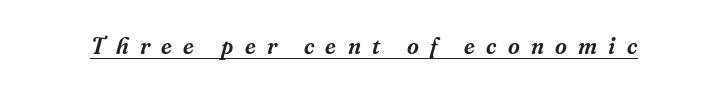
The image shows 23 px text type, italic (leaning right); set unusually wide letter spacing (+0.49 em), underlined.
